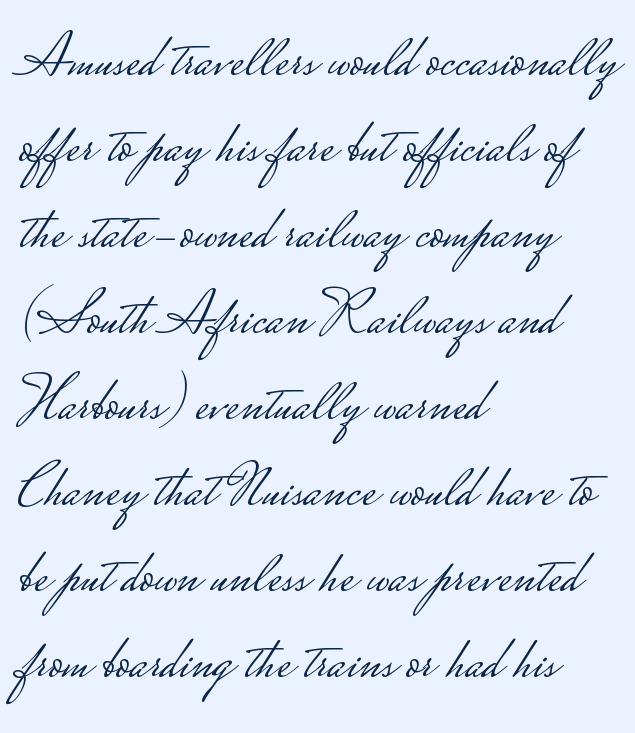
Q: Is the text bold? A: No.
Q: Is the text italic (slanted)? A: Yes.
Q: Is the typeface a serif or a sans-serif typeface? A: Sans-serif.
Q: Is the text underlined? A: No.
Q: How is the paragraph aligned? A: Left-aligned.
Q: Is the spacing between letters normal or unusually wide? A: Normal.
Q: Is the spacing between lines tight, normal or loose? A: Normal.
Q: Width (condensed, normal, or wide)? A: Wide.
Q: Stroke contrast? A: Low.
Q: Monospaced? A: No.
